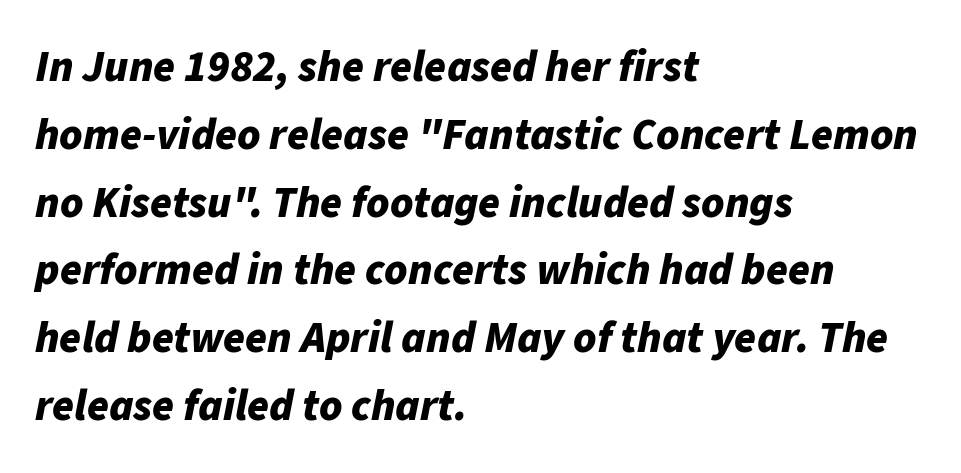
{"italic": "yes", "lean": "right", "slant_degrees": 11, "bold": "yes", "weight": "bold", "width": "normal", "stroke_contrast": "low", "x_height": "medium", "monospaced": "no", "underline": "no", "align": "left", "line_spacing": "normal", "line_spacing_ratio": 1.54, "letter_spacing": "normal", "letter_spacing_em": 0.0, "glyph_px": 44}
